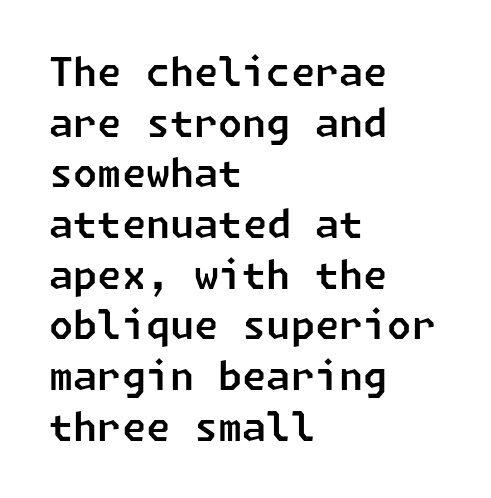
{"serif": "no", "width": "normal", "stroke_contrast": "low", "x_height": "medium", "underline": "no", "align": "left", "line_spacing": "normal", "line_spacing_ratio": 1.3, "letter_spacing": "normal", "letter_spacing_em": 0.0, "glyph_px": 39}
